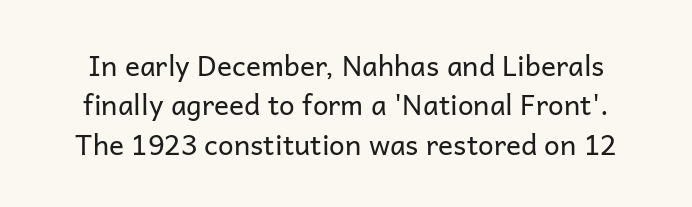
Q: Is the text bold? A: No.
Q: Is the text italic (slanted)? A: No, it is upright.
Q: Is the typeface a serif or a sans-serif typeface? A: Sans-serif.
Q: Is the text underlined? A: No.
Q: Is the spacing between letters normal or unusually wide? A: Normal.
Q: Is the spacing between lines tight, normal or loose? A: Normal.
Q: Width (condensed, normal, or wide)? A: Normal.
Q: Stroke contrast? A: Low.
Q: x-height? A: Medium.
Q: Monospaced? A: No.
